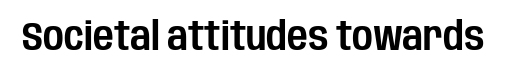
Q: Is the text italic (slanted)? A: No, it is upright.
Q: Is the typeface a serif or a sans-serif typeface? A: Sans-serif.
Q: Is the text underlined? A: No.
Q: Is the spacing between letters normal or unusually wide? A: Normal.
Q: Width (condensed, normal, or wide)? A: Condensed.
Q: Stroke contrast? A: Low.
Q: x-height? A: Large.
Q: Monospaced? A: No.
